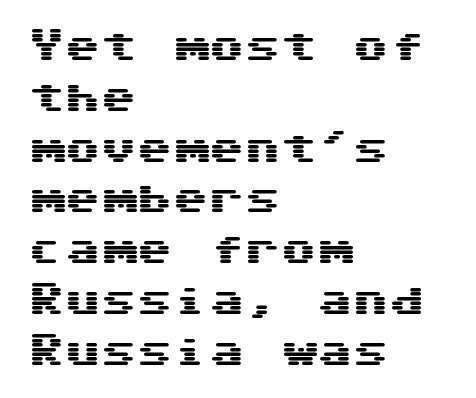
{"serif": "no", "italic": "no", "width": "wide", "stroke_contrast": "medium", "x_height": "medium", "monospaced": "yes", "underline": "no", "align": "left", "line_spacing": "normal", "line_spacing_ratio": 1.41, "letter_spacing": "normal", "letter_spacing_em": 0.0, "glyph_px": 36}
